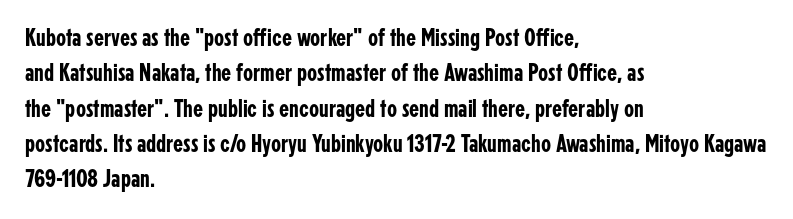
Q: Is the text italic (slanted)? A: No, it is upright.
Q: Is the text underlined? A: No.
Q: How is the paragraph aligned? A: Left-aligned.
Q: Is the spacing between letters normal or unusually wide? A: Normal.
Q: Is the spacing between lines tight, normal or loose? A: Normal.
